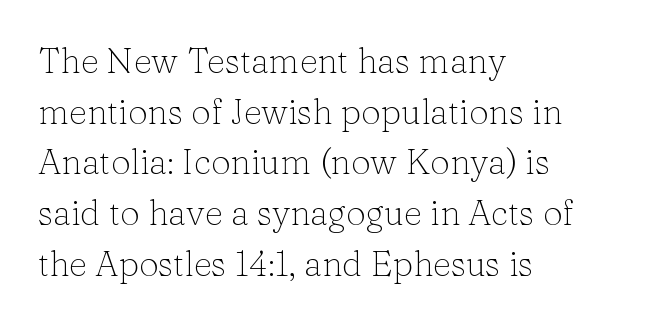
Q: Is the text bold? A: No.
Q: Is the text italic (slanted)? A: No, it is upright.
Q: Is the typeface a serif or a sans-serif typeface? A: Serif.
Q: Is the text underlined? A: No.
Q: How is the paragraph aligned? A: Left-aligned.
Q: Is the spacing between letters normal or unusually wide? A: Normal.
Q: Is the spacing between lines tight, normal or loose? A: Normal.
Q: Width (condensed, normal, or wide)? A: Normal.
Q: Stroke contrast? A: Low.
Q: x-height? A: Medium.
Q: Monospaced? A: No.
